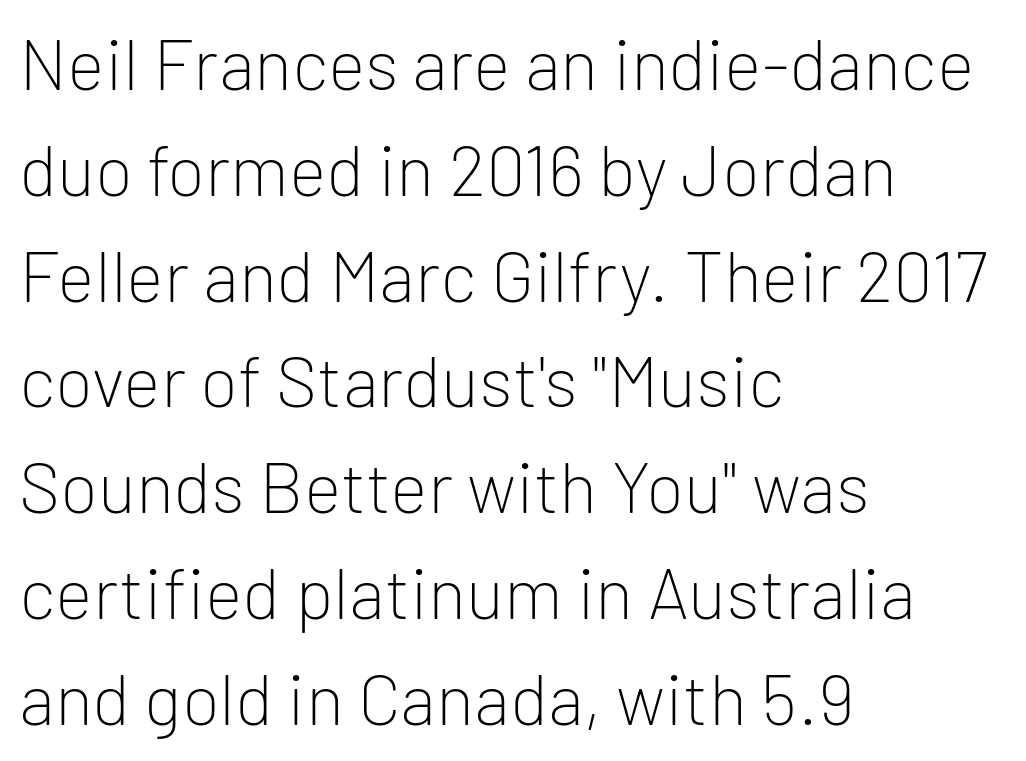
{"serif": "no", "italic": "no", "bold": "no", "weight": "light", "width": "normal", "stroke_contrast": "low", "x_height": "medium", "monospaced": "no", "underline": "no", "align": "left", "line_spacing": "normal", "line_spacing_ratio": 1.49, "letter_spacing": "normal", "letter_spacing_em": 0.0, "glyph_px": 71}
